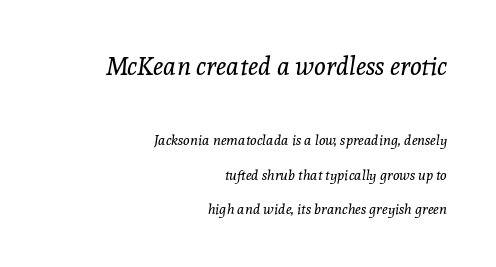
{"italic": "yes", "lean": "right", "slant_degrees": 8, "bold": "no", "underline": "no", "align": "right", "line_spacing": "loose", "line_spacing_ratio": 2.45, "letter_spacing": "normal", "letter_spacing_em": 0.0, "larger_block": "first", "size_ratio": 1.79, "glyph_px": 25}
